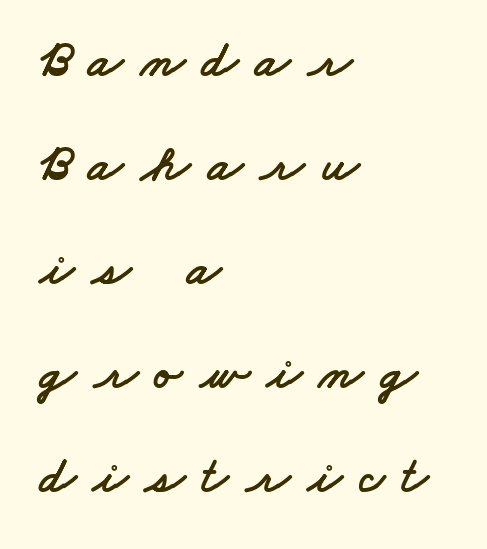
{"serif": "no", "width": "wide", "stroke_contrast": "low", "x_height": "small", "monospaced": "no", "underline": "no", "align": "left", "line_spacing": "loose", "line_spacing_ratio": 2.04, "letter_spacing": "wide", "letter_spacing_em": 0.34, "glyph_px": 51}
